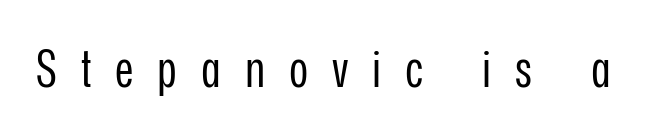
These lines were composed using upright roman letters. Observe the absence of serifs on each vertical stroke in this sample. Nothing heavy about these letters — not bold at all. Display-style spreading of the glyphs; the letterfit is very open. The baseline area is clear. Think of a printed novel: that variable character pitch is what you see here.
